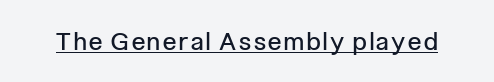
Stems here are at most as thick as an everyday book face. The specimen reads as upright at a glance. Underlining? Definitely there.
